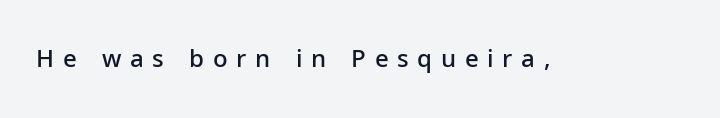
The image shows 24 px text type, upright; set unusually wide letter spacing (+0.36 em), not underlined.
